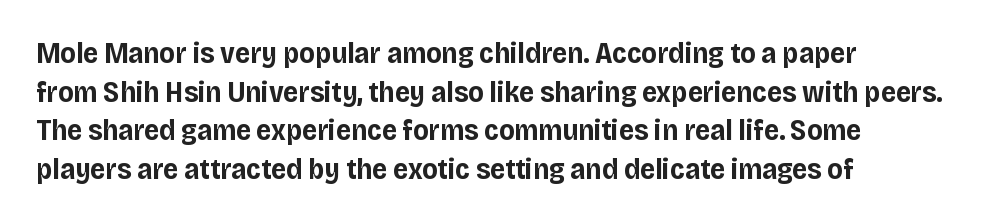
The image shows 29 px bold sans-serif type, upright; set left-aligned, normal line spacing (1.33x), normal letter spacing, not underlined; low stroke contrast and a large x-height.
